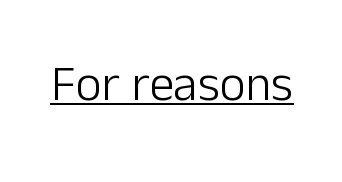
Q: Is the text bold? A: No.
Q: Is the text italic (slanted)? A: No, it is upright.
Q: Is the typeface a serif or a sans-serif typeface? A: Sans-serif.
Q: Is the text underlined? A: Yes.
Q: Is the spacing between letters normal or unusually wide? A: Normal.
Q: Width (condensed, normal, or wide)? A: Normal.
Q: Stroke contrast? A: Low.
Q: x-height? A: Medium.
Q: Monospaced? A: No.
